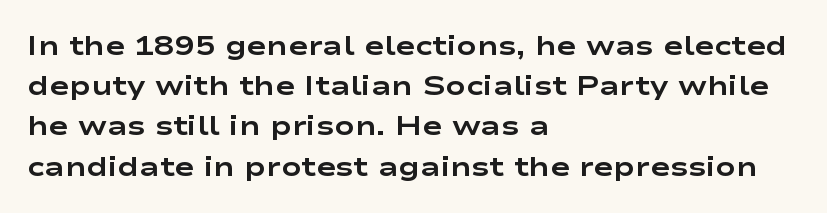
The image shows 27 px bold type, upright; set left-aligned, normal line spacing (1.49x), normal letter spacing, not underlined.
